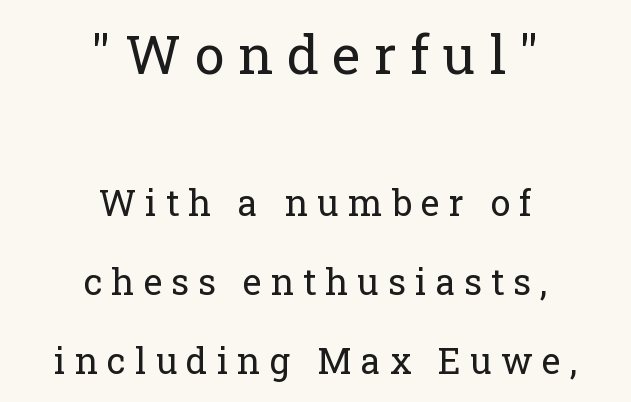
These lines stand farther apart than default settings would place them. Which of the two is more prominent by size? The first, at the top. The designer went with a serif here, giving each stem small feet. The font's upright variant was chosen for this text. Compared with a typical body face, this is equally light or lighter still. The line texture is sparse and dotted thanks to wide tracking.
